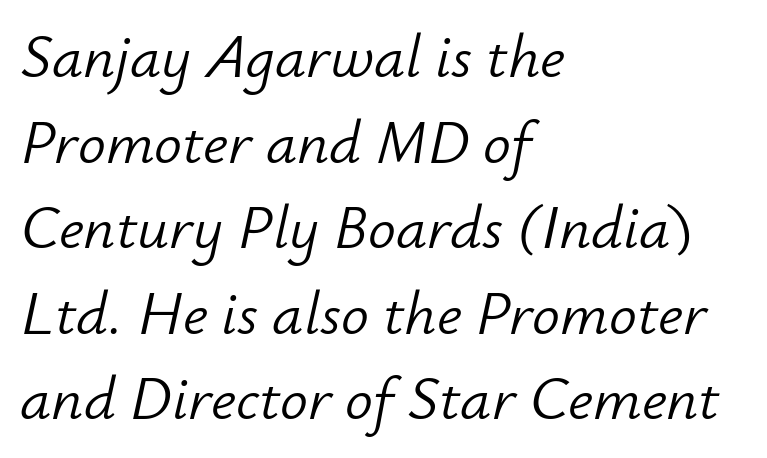
The space between consecutive lines is moderate. Between one letter and the next there's only the usual sliver of space. Note the varied advance widths — an 'i' is clearly narrower than an 'm'. Stems here are at most as thick as an everyday book face.
